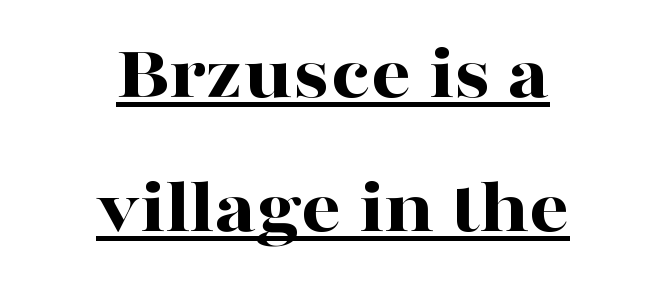
The whitespace from short lines is split evenly between both sides. The glyphs are accompanied by a horizontal stroke just below them. The passage shown is typed in a proportional face where columns would drift. These lines were composed using upright roman letters. The gaps between neighbouring characters are ordinary and unremarkable. The designer left line spacing at the default.
